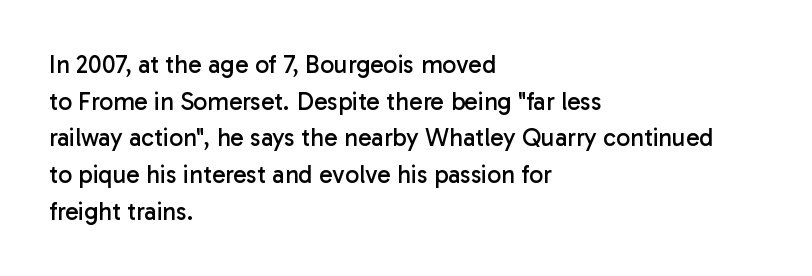
Weight: in the light-to-regular range. In CSS terms this would be text-align: left. The letters stand straight up with perfectly vertical stems. Each new line begins a customary step beneath the previous one. Characters follow at the spacing the type designer built in.
